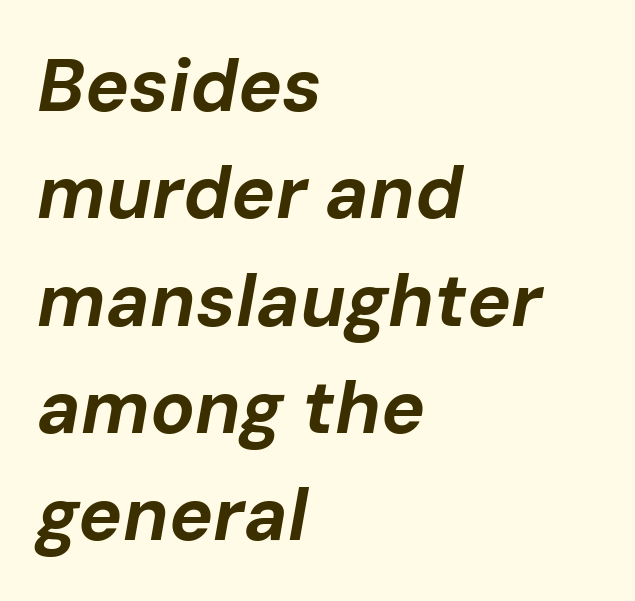
{"italic": "yes", "lean": "right", "slant_degrees": 10, "bold": "yes", "weight": "bold", "width": "normal", "stroke_contrast": "low", "x_height": "medium", "monospaced": "no", "underline": "no", "align": "left", "line_spacing": "normal", "line_spacing_ratio": 1.45, "letter_spacing": "normal", "letter_spacing_em": 0.0, "glyph_px": 74}
